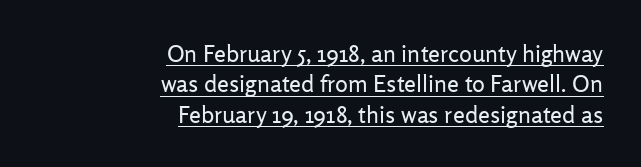
The lettering is marked with a stroke running underneath it. The line texture is even and compact thanks to regular tracking. Students, observe: this is what conventionally led text looks like. A light-to-regular cut is what we see here. The setting favours the right margin, as signatures and pull-quotes sometimes do. It's the straight-up-and-down kind of type.
